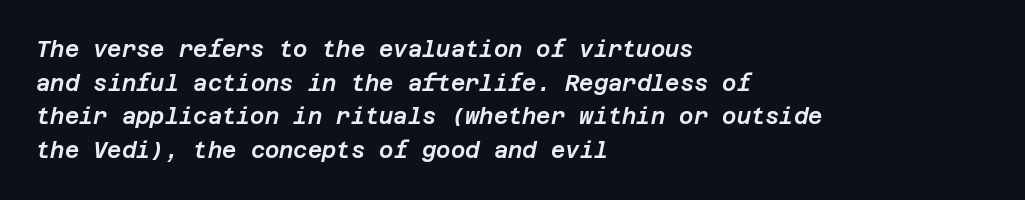
The image shows 22 px text type, italic (leaning right); set left-aligned, normal line spacing (1.53x), normal letter spacing, not underlined.
